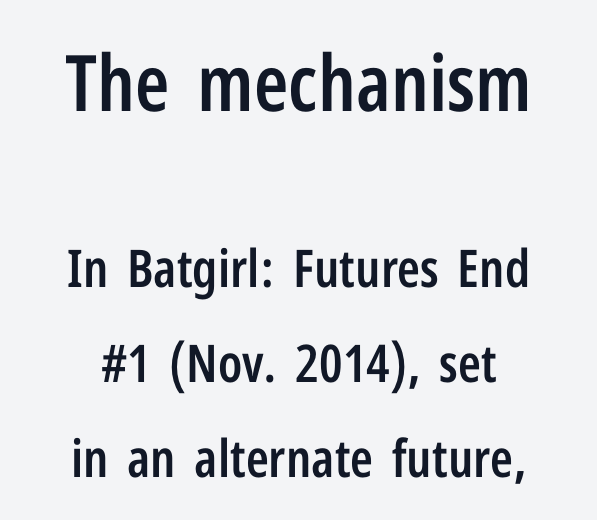
The image shows 78 px semibold, condensed sans-serif type, upright; set centered, line spacing 1.82x, normal letter spacing, not underlined; the first (top) block is 1.5x larger; low stroke contrast and a medium x-height.
